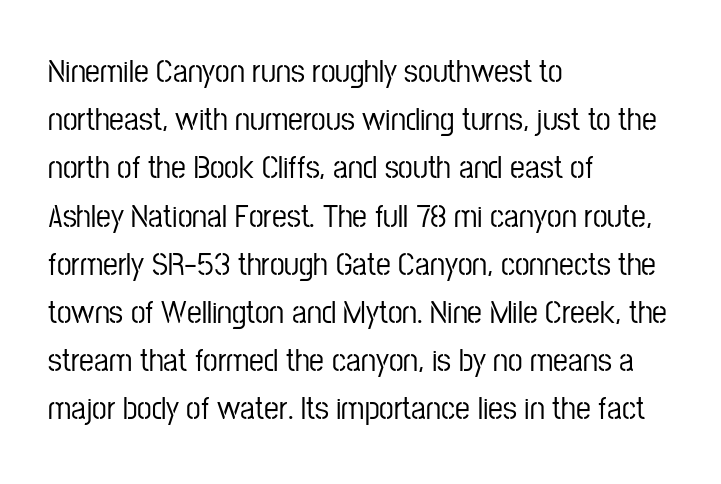
{"serif": "no", "italic": "no", "width": "condensed", "stroke_contrast": "low", "x_height": "medium", "monospaced": "no", "underline": "no", "align": "left", "line_spacing": "normal", "line_spacing_ratio": 1.46, "letter_spacing": "normal", "letter_spacing_em": 0.0, "glyph_px": 33}
